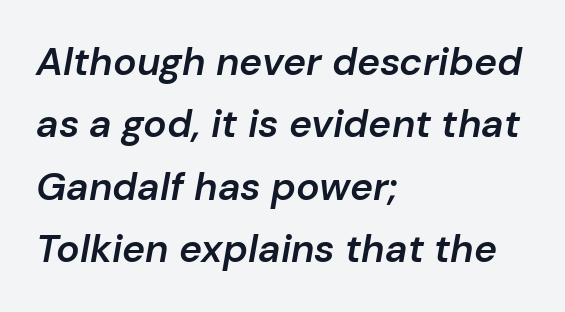
The specimen omits any rule beneath the text block's lines. Regular leading. Short and long lines alike share a common starting point at left. Compared with typical body copy, the letter spacing here is the same. A bit beefed up — I'd call it semibold rather than bold. The axis of the letterforms is tilted away from vertical.
